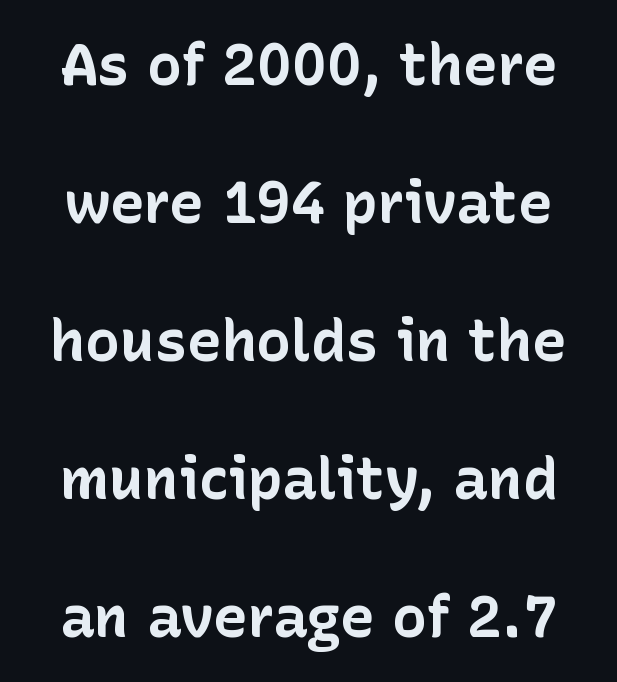
The axis of the letterforms is exactly vertical. Quick note: underline off. The passage shown has conventional tracking throughout. These words are printed bold, with thick strokes throughout. The face used here is a sans, in the tradition of grotesques and geometrics. Leading is clearly above the norm, producing a sparse column.
